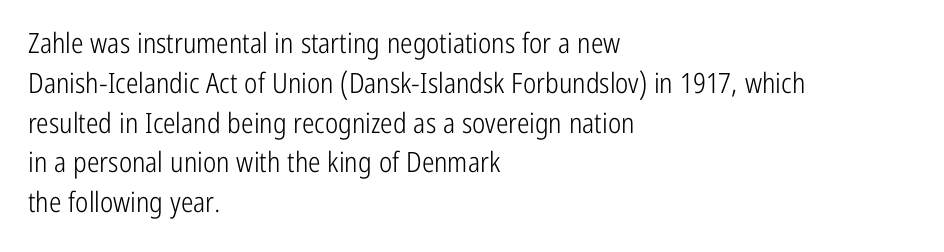
Q: Is the text bold? A: No.
Q: Is the text italic (slanted)? A: No, it is upright.
Q: Is the typeface a serif or a sans-serif typeface? A: Sans-serif.
Q: Is the text underlined? A: No.
Q: How is the paragraph aligned? A: Left-aligned.
Q: Is the spacing between letters normal or unusually wide? A: Normal.
Q: Is the spacing between lines tight, normal or loose? A: Normal.
Q: Width (condensed, normal, or wide)? A: Condensed.
Q: Stroke contrast? A: Low.
Q: x-height? A: Medium.
Q: Monospaced? A: No.
